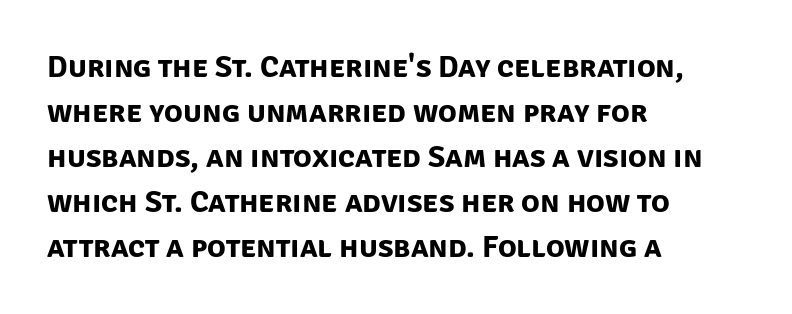
The face used here is a sans, in the tradition of grotesques and geometrics. Heft: maximum for text — a bold. Left-aligned paragraph, ragged on the right. Rows of type keep a routine distance in the vertical direction.
